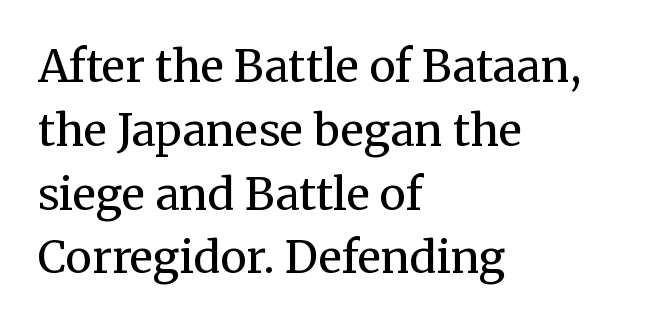
{"serif": "yes", "italic": "no", "bold": "no", "weight": "regular", "width": "normal", "stroke_contrast": "medium", "x_height": "medium", "monospaced": "no", "underline": "no", "align": "left", "line_spacing": "normal", "line_spacing_ratio": 1.45, "letter_spacing": "normal", "letter_spacing_em": 0.0, "glyph_px": 44}
